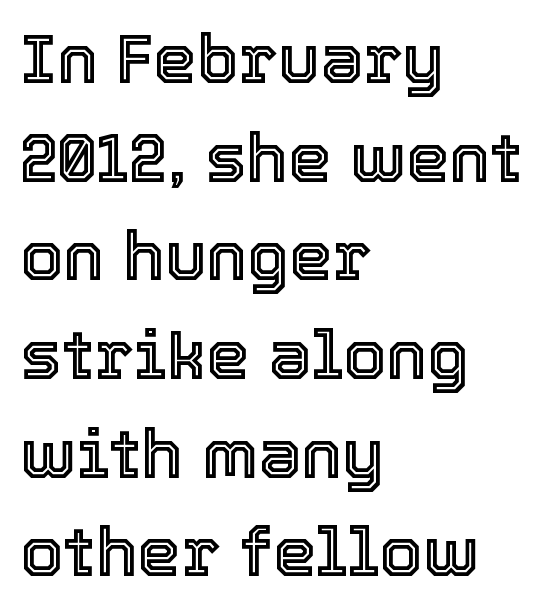
{"italic": "no", "width": "normal", "x_height": "medium", "monospaced": "no", "underline": "no", "align": "left", "line_spacing": "normal", "line_spacing_ratio": 1.43, "letter_spacing": "normal", "letter_spacing_em": 0.0, "glyph_px": 69}
